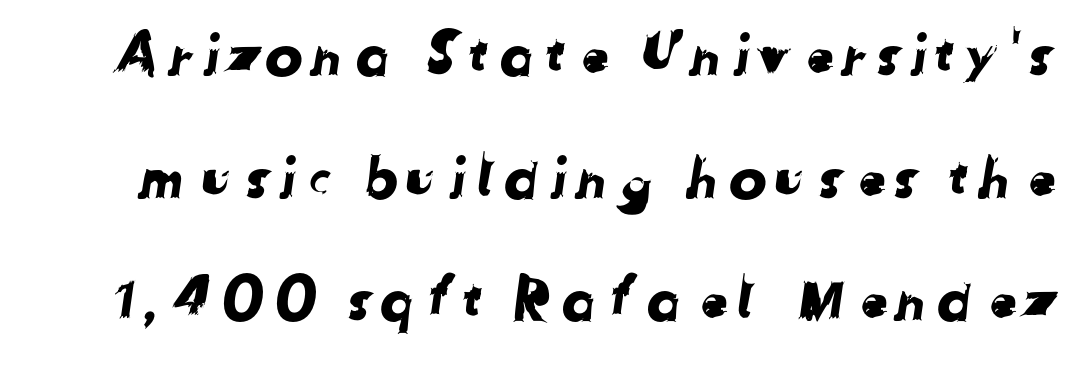
{"serif": "no", "width": "normal", "stroke_contrast": "low", "x_height": "medium", "monospaced": "no", "underline": "no", "line_spacing": "loose", "line_spacing_ratio": 2.15, "glyph_px": 57}
